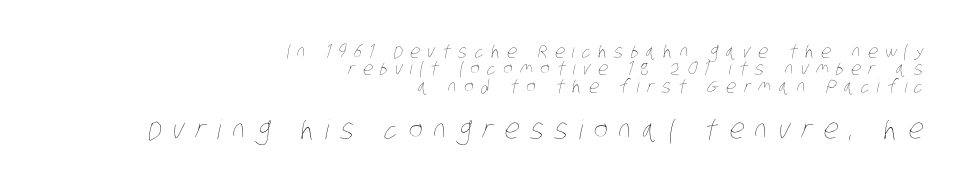
Vertical spacing — tight. The emphasis by scale lands on block number two, below. Each word looks stretched out because of the extra space between its letters. Typeset ragged left — the right edge is the straight one. Vertical stems look standard width or narrower in stroke.
